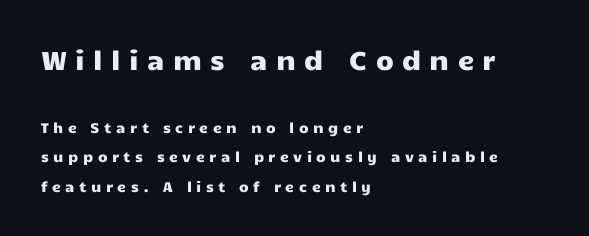
Compared with a centered layout, this one pins lines to the left instead. Two sizes are in play, and the larger belongs to the first block. No word sits above an underline. Notice how the stems are strictly vertical — no italics here.
